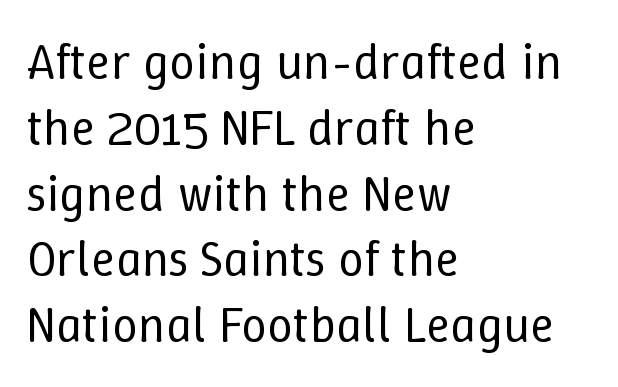
The image shows 51 px regular-weight type, upright; set left-aligned, normal line spacing (1.29x), normal letter spacing, not underlined; low stroke contrast and a medium x-height.
